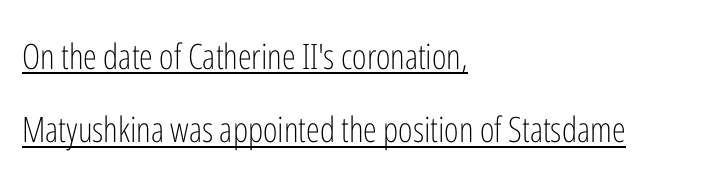
The image shows 35 px light, condensed sans-serif type, upright; set left-aligned, loose line spacing (2.1x), normal letter spacing, underlined; low stroke contrast and a medium x-height.
